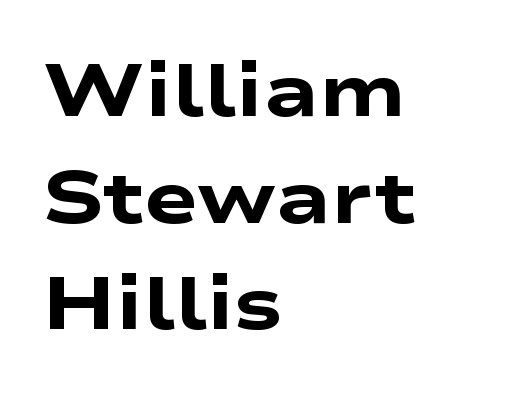
Q: Is the text bold? A: Yes.
Q: Is the typeface a serif or a sans-serif typeface? A: Sans-serif.
Q: Is the text underlined? A: No.
Q: How is the paragraph aligned? A: Left-aligned.
Q: Is the spacing between letters normal or unusually wide? A: Normal.
Q: Is the spacing between lines tight, normal or loose? A: Normal.
Q: Width (condensed, normal, or wide)? A: Wide.
Q: Stroke contrast? A: Low.
Q: x-height? A: Medium.
Q: Monospaced? A: No.
